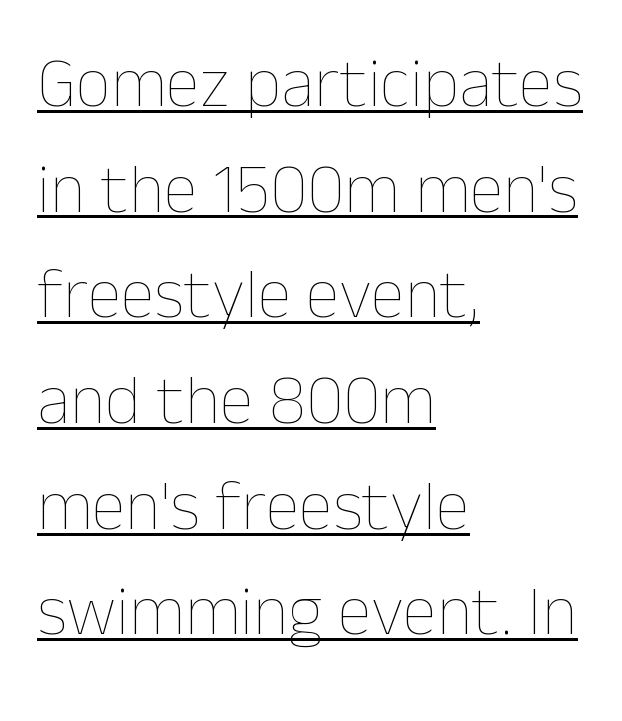
{"italic": "no", "bold": "no", "weight": "thin", "width": "normal", "stroke_contrast": "low", "x_height": "medium", "monospaced": "no", "underline": "yes", "align": "left", "line_spacing": "normal", "line_spacing_ratio": 1.51, "letter_spacing": "normal", "letter_spacing_em": 0.0, "glyph_px": 70}
